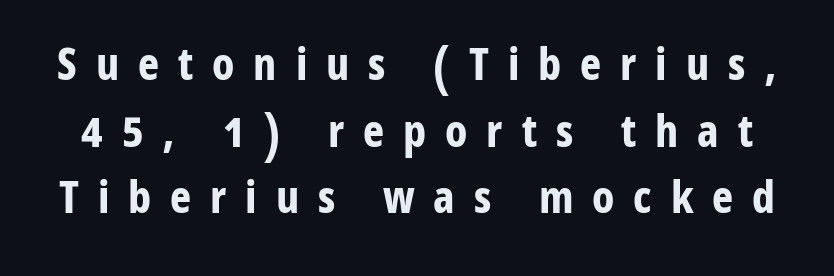
Q: Is the text bold? A: Yes.
Q: Is the text italic (slanted)? A: No, it is upright.
Q: Is the typeface a serif or a sans-serif typeface? A: Sans-serif.
Q: Is the text underlined? A: No.
Q: Is the spacing between letters normal or unusually wide? A: Unusually wide.
Q: Is the spacing between lines tight, normal or loose? A: Normal.
Q: Width (condensed, normal, or wide)? A: Condensed.
Q: Stroke contrast? A: Low.
Q: x-height? A: Medium.
Q: Monospaced? A: No.
